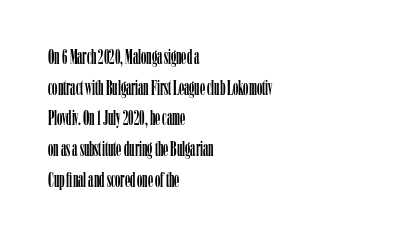
The image shows 21 px text type, upright; set left-aligned, normal line spacing (1.46x), normal letter spacing, not underlined.
